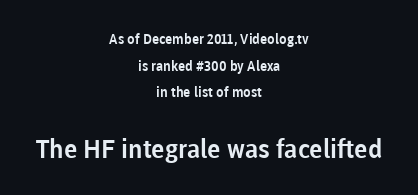
{"italic": "no", "underline": "no", "align": "center", "line_spacing": "loose", "line_spacing_ratio": 1.9, "letter_spacing": "normal", "letter_spacing_em": 0.0, "larger_block": "second", "size_ratio": 1.86, "glyph_px": 26}
